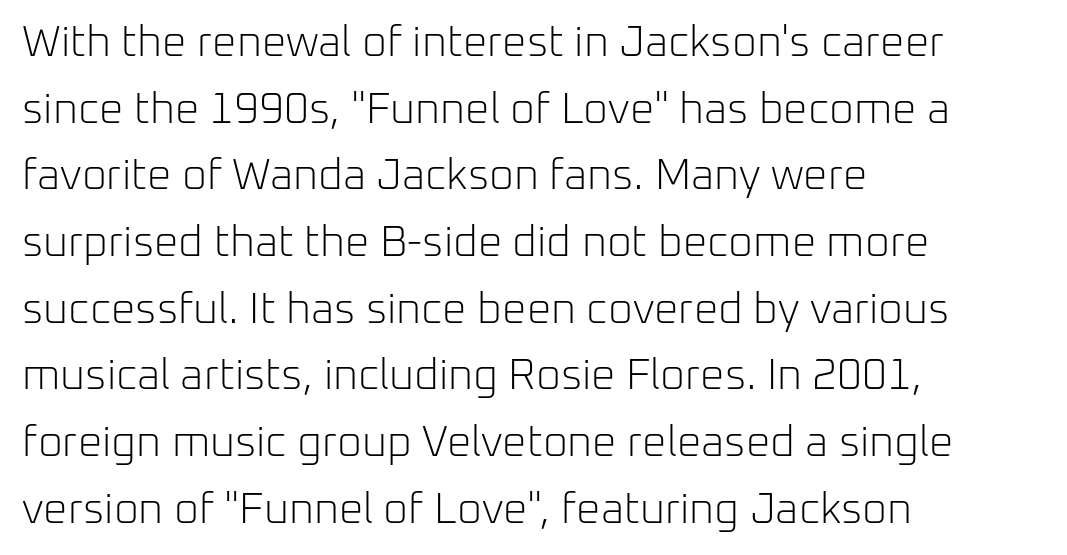
Normally led — the rows are evenly, conventionally spaced. Descenders hang freely into open space. Nothing heavy about these letters — not bold at all. The text was rendered using a sans face with plain stroke endings. Does the lettering tilt? It doesn't — this is upright.
